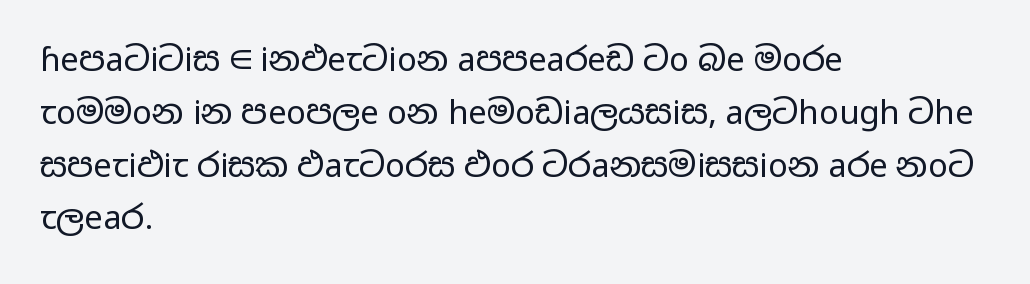
Q: Is the text bold? A: No.
Q: Is the text italic (slanted)? A: No, it is upright.
Q: Is the typeface a serif or a sans-serif typeface? A: Sans-serif.
Q: Is the text underlined? A: No.
Q: How is the paragraph aligned? A: Left-aligned.
Q: Is the spacing between letters normal or unusually wide? A: Normal.
Q: Is the spacing between lines tight, normal or loose? A: Normal.
Q: Width (condensed, normal, or wide)? A: Wide.
Q: Stroke contrast? A: Low.
Q: x-height? A: Medium.
Q: Monospaced? A: No.
